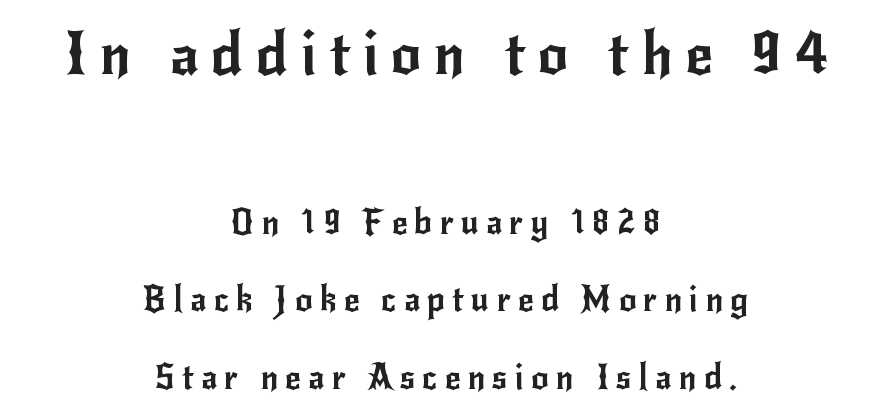
The image shows 60 px sans-serif type, upright; set centered, loose line spacing (2.27x), unusually wide letter spacing (+0.21 em), not underlined; the first (top) block is 1.76x larger; low stroke contrast and a small x-height.
